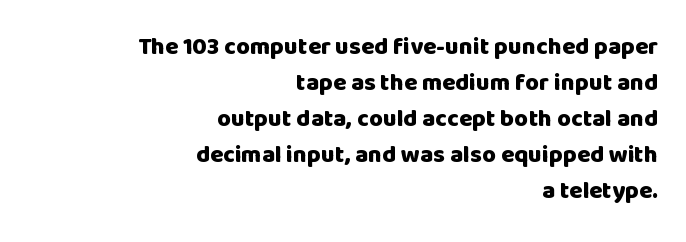
{"italic": "no", "bold": "yes", "underline": "no", "align": "right", "line_spacing": "normal", "line_spacing_ratio": 1.5, "letter_spacing": "normal", "letter_spacing_em": 0.0, "glyph_px": 24}
